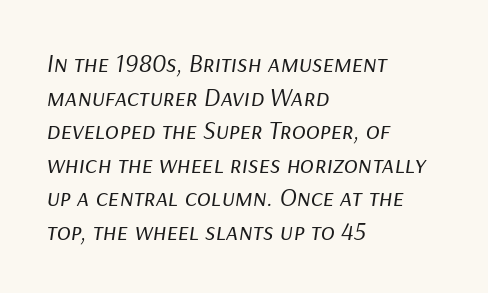
Baseline-to-baseline distance is the conventional proportion of letter height. The ragged edge is on the right, which tells us the setting is flush left. Compared with typical body copy, the letter spacing here is the same. Nothing heavy about these letters — not bold at all.
